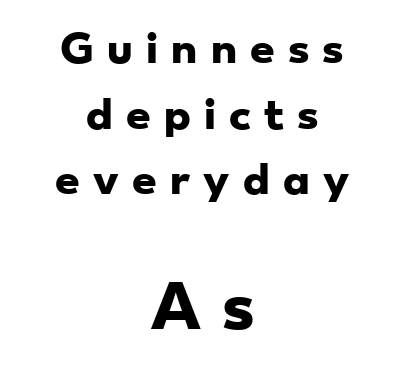
Q: Is the text bold? A: Yes.
Q: Is the typeface a serif or a sans-serif typeface? A: Sans-serif.
Q: Is the text underlined? A: No.
Q: How is the paragraph aligned? A: Centered.
Q: Is the spacing between letters normal or unusually wide? A: Unusually wide.
Q: Is the spacing between lines tight, normal or loose? A: Normal.
Q: Which block of text is set in a larger size, the first (top) or the second (bottom)? A: The second (bottom) one.
Q: Width (condensed, normal, or wide)? A: Wide.
Q: Stroke contrast? A: Low.
Q: x-height? A: Small.
Q: Monospaced? A: No.
